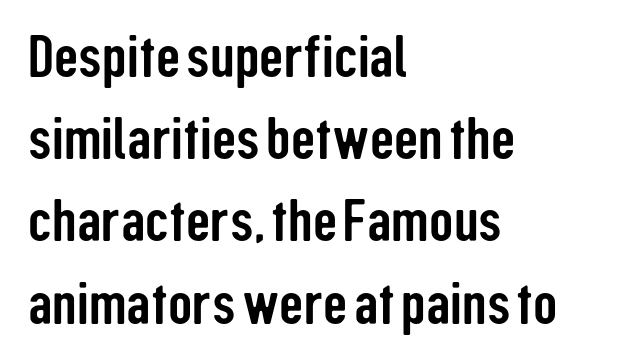
{"serif": "no", "italic": "no", "width": "condensed", "stroke_contrast": "low", "x_height": "medium", "monospaced": "no", "underline": "no", "align": "left", "line_spacing": "normal", "line_spacing_ratio": 1.37, "letter_spacing": "normal", "letter_spacing_em": 0.0, "glyph_px": 60}
